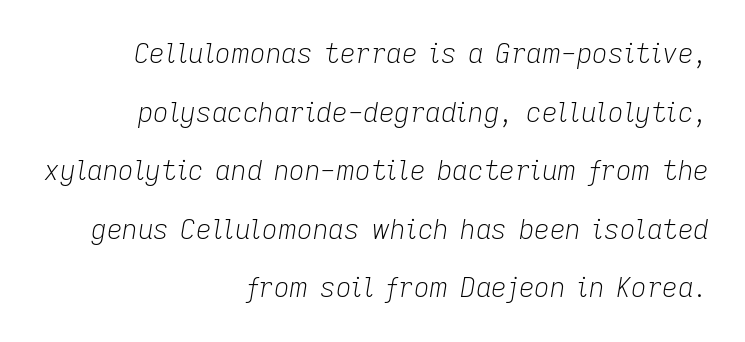
The image shows 27 px text type, italic (leaning right); set right-aligned, loose line spacing (2.17x), normal letter spacing, not underlined.
